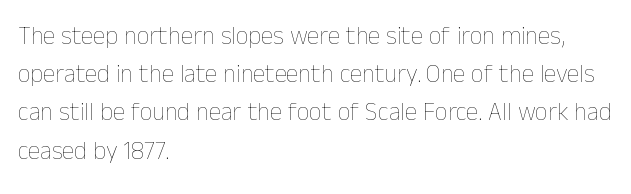
Q: Is the text bold? A: No.
Q: Is the text italic (slanted)? A: No, it is upright.
Q: Is the text underlined? A: No.
Q: How is the paragraph aligned? A: Left-aligned.
Q: Is the spacing between letters normal or unusually wide? A: Normal.
Q: Is the spacing between lines tight, normal or loose? A: Normal.
